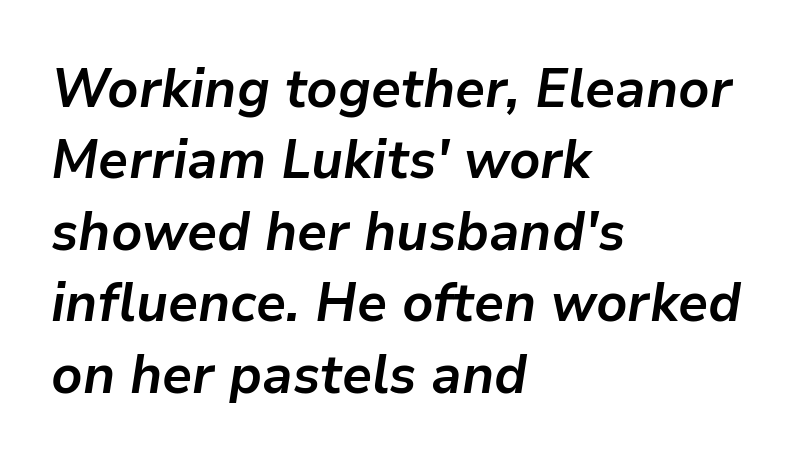
{"italic": "yes", "lean": "right", "slant_degrees": 9, "bold": "yes", "weight": "semibold", "width": "normal", "stroke_contrast": "low", "x_height": "medium", "monospaced": "no", "underline": "no", "align": "left", "line_spacing": "normal", "line_spacing_ratio": 1.3, "letter_spacing": "normal", "letter_spacing_em": 0.0, "glyph_px": 55}
